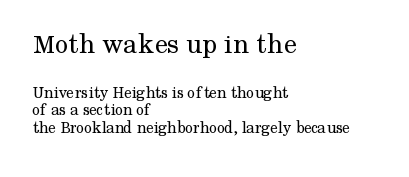
Q: Is the text bold? A: No.
Q: Is the text italic (slanted)? A: No, it is upright.
Q: Is the typeface a serif or a sans-serif typeface? A: Serif.
Q: Is the text underlined? A: No.
Q: How is the paragraph aligned? A: Left-aligned.
Q: Is the spacing between letters normal or unusually wide? A: Normal.
Q: Is the spacing between lines tight, normal or loose? A: Tight.
Q: Which block of text is set in a larger size, the first (top) or the second (bottom)? A: The first (top) one.
Q: Width (condensed, normal, or wide)? A: Normal.
Q: Stroke contrast? A: Medium.
Q: x-height? A: Medium.
Q: Monospaced? A: No.
